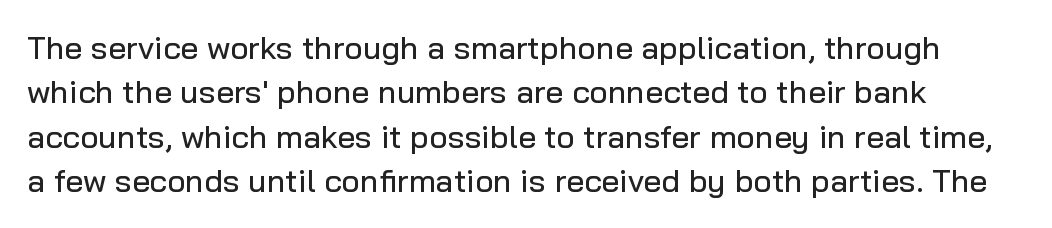
The image shows 32 px sans-serif type, upright; set normal line spacing (1.39x), normal letter spacing, not underlined; low stroke contrast and a medium x-height.
